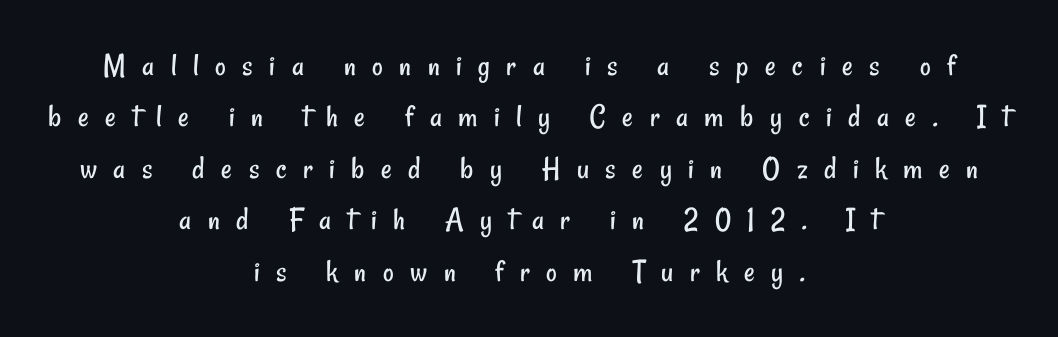
Q: Is the text bold? A: No.
Q: Is the typeface a serif or a sans-serif typeface? A: Sans-serif.
Q: Is the text underlined? A: No.
Q: How is the paragraph aligned? A: Centered.
Q: Is the spacing between letters normal or unusually wide? A: Unusually wide.
Q: Is the spacing between lines tight, normal or loose? A: Normal.
Q: Width (condensed, normal, or wide)? A: Condensed.
Q: Stroke contrast? A: Low.
Q: x-height? A: Small.
Q: Monospaced? A: No.
